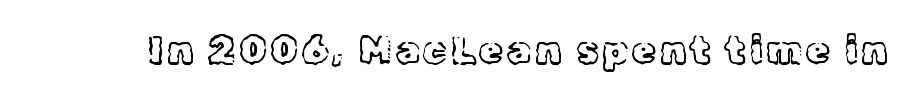
Think standard paragraph weight, or any step lighter than that. When letters stand straight like this, we call the style roman or upright. Varying glyph widths throughout — classic text-font behaviour. Observe the serifs anchoring each vertical stroke in this sample.
